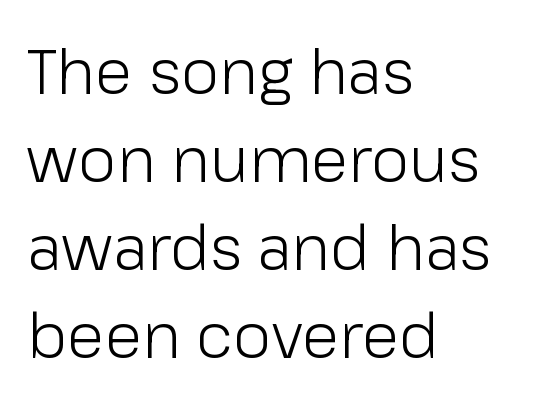
The image shows 62 px light sans-serif type, upright; set left-aligned, normal line spacing (1.42x), normal letter spacing, not underlined; low stroke contrast and a medium x-height.
